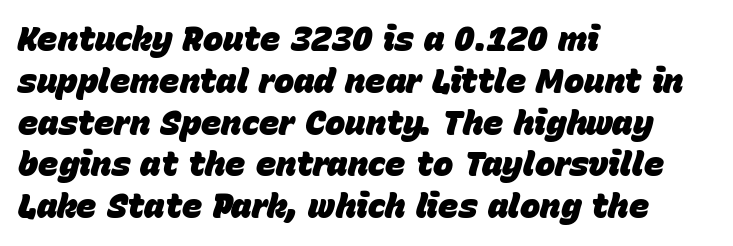
If you drew a ruler down the left edge, every line would touch it. Note the varied advance widths — an 'i' is clearly narrower than an 'm'. Weight check: bold — yes, fully. Italic? Definitely — the glyphs are oblique. Anything drawn beneath the words? Only blank space. Glyph-to-glyph distance matches everyday printed text.
